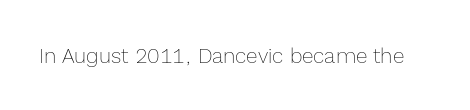
The passage shown is not underscored anywhere. The font's upright variant was chosen for this text. Stems here are at most as thick as an everyday book face. Observe the ordinary spacing: letters are neighbours, not strangers.
